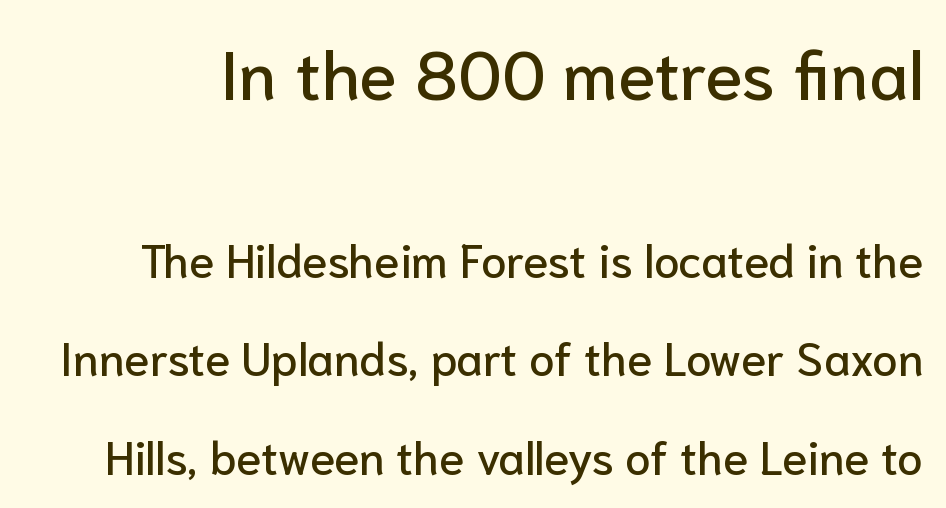
Q: Is the text italic (slanted)? A: No, it is upright.
Q: Is the typeface a serif or a sans-serif typeface? A: Sans-serif.
Q: Is the text underlined? A: No.
Q: Is the spacing between letters normal or unusually wide? A: Normal.
Q: Is the spacing between lines tight, normal or loose? A: Loose.
Q: Which block of text is set in a larger size, the first (top) or the second (bottom)? A: The first (top) one.
Q: Width (condensed, normal, or wide)? A: Normal.
Q: Stroke contrast? A: Low.
Q: x-height? A: Medium.
Q: Monospaced? A: No.
